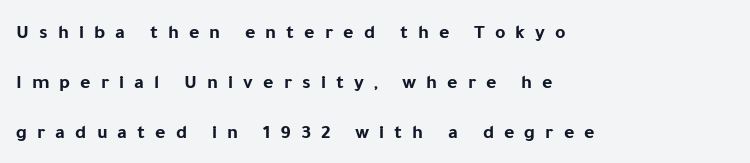
Q: Is the text bold? A: Yes.
Q: Is the text italic (slanted)? A: No, it is upright.
Q: Is the text underlined? A: No.
Q: How is the paragraph aligned? A: Left-aligned.
Q: Is the spacing between letters normal or unusually wide? A: Unusually wide.
Q: Is the spacing between lines tight, normal or loose? A: Loose.
